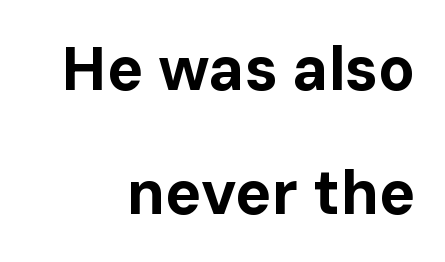
Q: Is the text bold? A: Yes.
Q: Is the text italic (slanted)? A: No, it is upright.
Q: Is the typeface a serif or a sans-serif typeface? A: Sans-serif.
Q: Is the text underlined? A: No.
Q: How is the paragraph aligned? A: Right-aligned.
Q: Is the spacing between letters normal or unusually wide? A: Normal.
Q: Is the spacing between lines tight, normal or loose? A: Loose.
Q: Width (condensed, normal, or wide)? A: Normal.
Q: Stroke contrast? A: Low.
Q: x-height? A: Medium.
Q: Monospaced? A: No.
